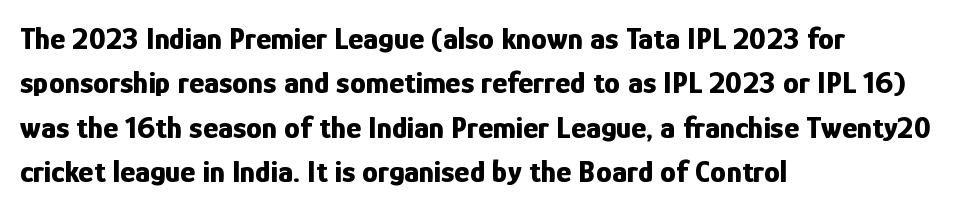
The image shows 32 px bold, condensed sans-serif type, upright; set left-aligned, normal line spacing (1.39x), normal letter spacing, not underlined; low stroke contrast and a medium x-height.
